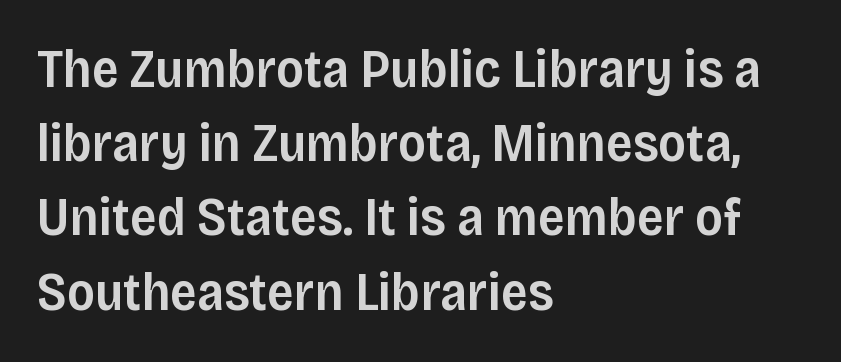
The text was rendered using a sans face with plain stroke endings. Moderately thickened strokes mark this as semibold type. The letters stand upright; this is a roman face. Each line starts at the same left margin while the right side varies.
